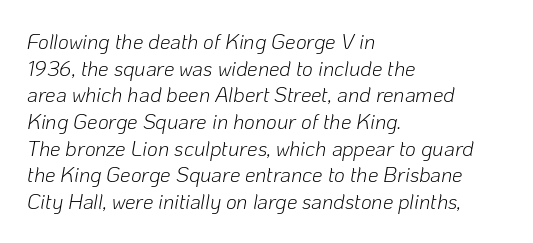
This reads as an unemphasized weight, regular at the heaviest. Characters follow at the spacing the type designer built in. These lines were composed using italics. Each row of text sits above clean, open space. Teacher's note: observe the even left margin — that is flush-left alignment. What's the leading like? Ordinary, nothing unusual.
